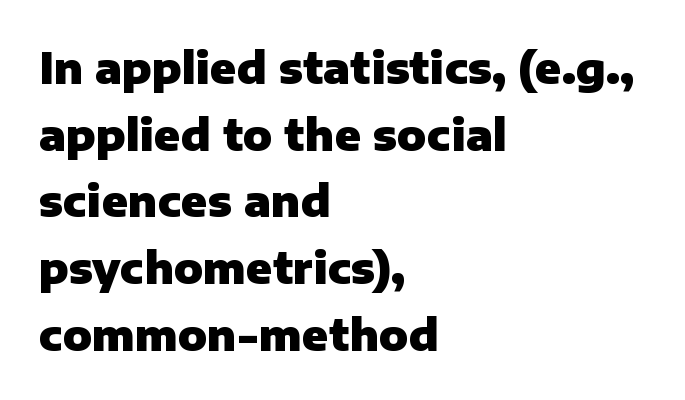
{"serif": "no", "italic": "no", "bold": "yes", "weight": "heavy", "width": "normal", "stroke_contrast": "low", "x_height": "medium", "monospaced": "no", "underline": "no", "align": "left", "line_spacing": "normal", "line_spacing_ratio": 1.55, "letter_spacing": "normal", "letter_spacing_em": 0.0, "glyph_px": 43}
